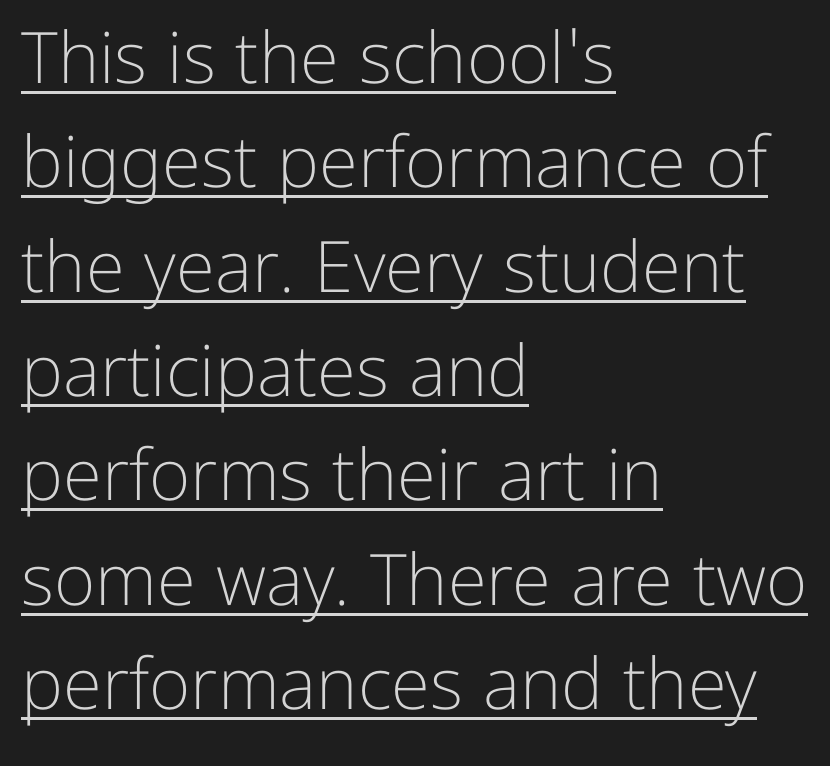
{"serif": "no", "italic": "no", "bold": "no", "weight": "light", "width": "normal", "stroke_contrast": "low", "x_height": "medium", "monospaced": "no", "underline": "yes", "align": "left", "line_spacing": "normal", "line_spacing_ratio": 1.47, "letter_spacing": "normal", "letter_spacing_em": 0.0, "glyph_px": 71}
